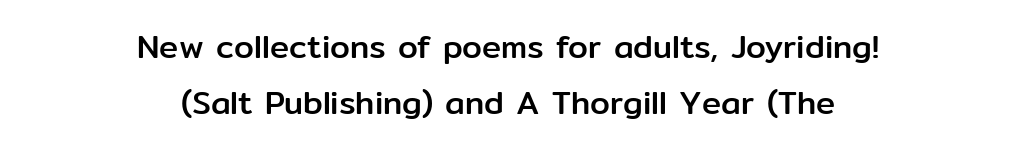
The image shows 32 px sans-serif type, upright; set centered, line spacing 1.76x, normal letter spacing, not underlined; low stroke contrast and a medium x-height.
